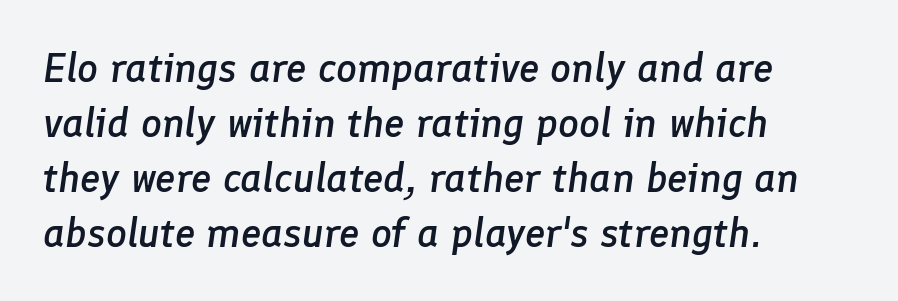
Honestly, the row spacing looks completely unremarkable. Note the varied advance widths — an 'i' is clearly narrower than an 'm'. This rendering features lettering with no underline. This sample uses plain, unmodified letter spacing. Is the type bold? Partly — it's a semibold, heavier than regular but not fully bold. Each line starts at the same left margin while the right side varies.
